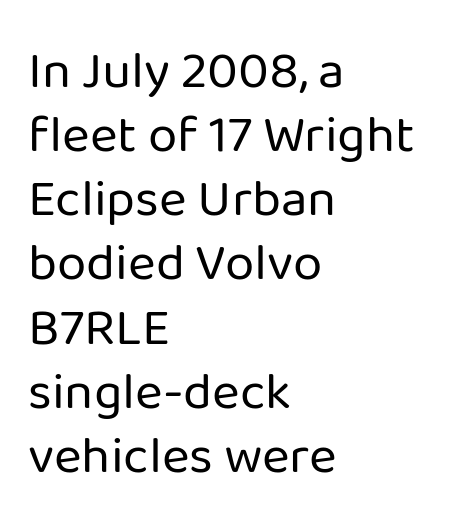
Line starts are locked; line ends wander. Examine the stroke ends and you'll find no serifs. Does extra space separate the letters? No, they use regular spacing. Compared with a typical body face, this is equally light or lighter still. Do the characters align in a grid? No, the font is proportional. Rendered with straight, roman letterforms.
